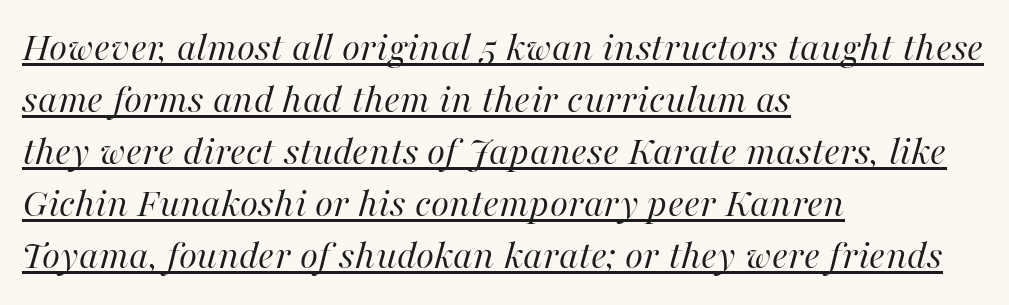
The image shows 42 px regular-weight type, italic (leaning right); set left-aligned, line spacing 1.24x, normal letter spacing, underlined; high stroke contrast and a medium x-height.
